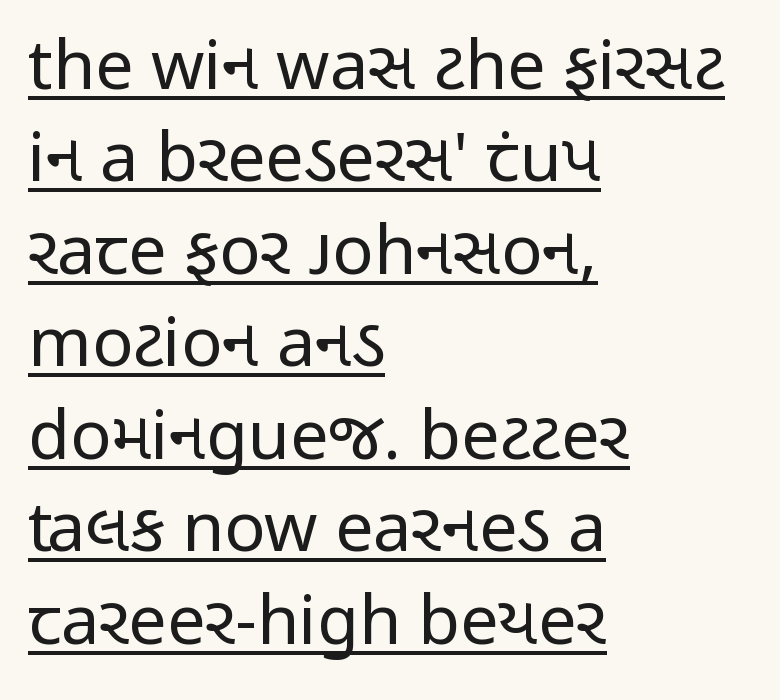
In terms of letterform style, serifs are entirely absent. The rendering uses natural spacing where letterforms have individual widths. Is the letter spacing exaggerated? No — it looks like the ordinary default. Horizontal alignment here is leftward, the default for most running prose. The leading is moderate, giving the passage an even texture.
